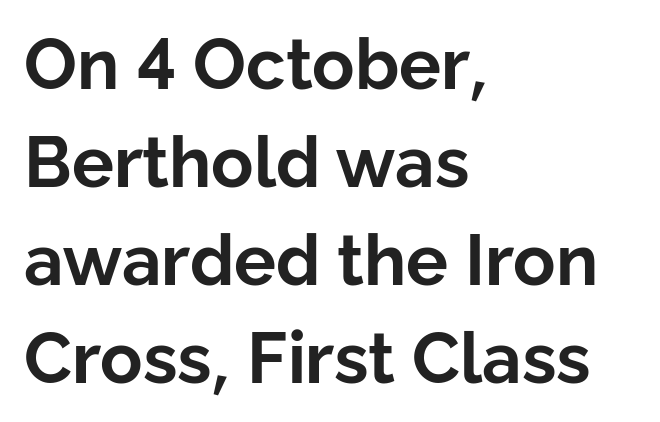
{"serif": "no", "italic": "no", "bold": "yes", "weight": "bold", "width": "normal", "stroke_contrast": "low", "x_height": "medium", "monospaced": "no", "underline": "no", "align": "left", "line_spacing": "normal", "line_spacing_ratio": 1.4, "letter_spacing": "normal", "letter_spacing_em": 0.0, "glyph_px": 70}
